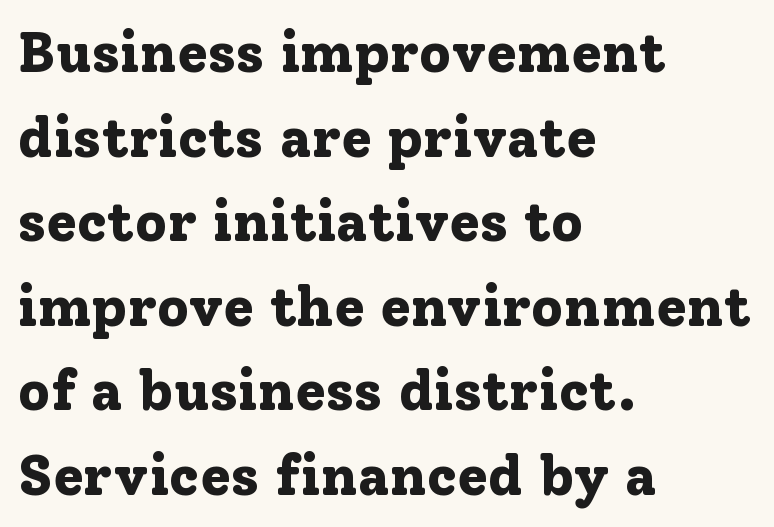
{"serif": "yes", "italic": "no", "bold": "yes", "weight": "bold", "width": "normal", "stroke_contrast": "low", "x_height": "medium", "monospaced": "no", "underline": "no", "align": "left", "line_spacing": "normal", "line_spacing_ratio": 1.51, "letter_spacing": "normal", "letter_spacing_em": 0.0, "glyph_px": 56}
